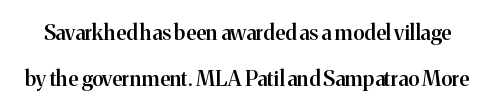
The image shows 21 px text type, upright; set loose line spacing (2.2x), normal letter spacing, not underlined.
